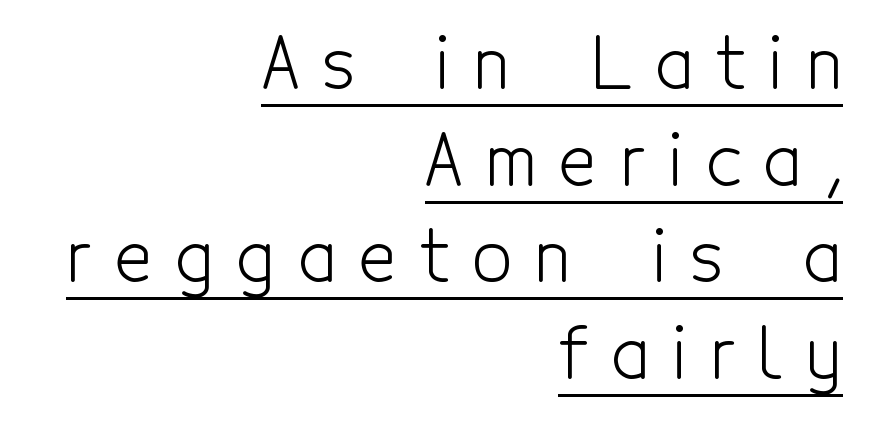
Q: Is the text bold? A: No.
Q: Is the text italic (slanted)? A: No, it is upright.
Q: Is the typeface a serif or a sans-serif typeface? A: Sans-serif.
Q: Is the text underlined? A: Yes.
Q: How is the paragraph aligned? A: Right-aligned.
Q: Is the spacing between letters normal or unusually wide? A: Unusually wide.
Q: Is the spacing between lines tight, normal or loose? A: Normal.
Q: Width (condensed, normal, or wide)? A: Condensed.
Q: x-height? A: Medium.
Q: Monospaced? A: No.
